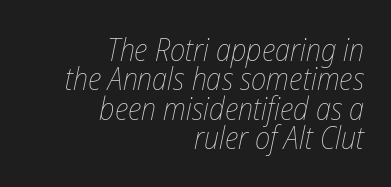
The image shows 31 px thin, condensed type, italic (leaning right); set right-aligned, tight line spacing (0.95x), normal letter spacing, not underlined; low stroke contrast and a medium x-height.
